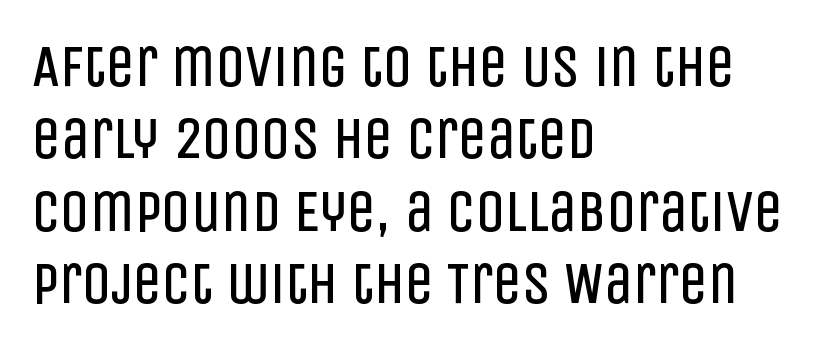
Q: Is the text bold? A: No.
Q: Is the text italic (slanted)? A: No, it is upright.
Q: Is the typeface a serif or a sans-serif typeface? A: Sans-serif.
Q: Is the text underlined? A: No.
Q: How is the paragraph aligned? A: Left-aligned.
Q: Is the spacing between letters normal or unusually wide? A: Normal.
Q: Is the spacing between lines tight, normal or loose? A: Normal.
Q: Width (condensed, normal, or wide)? A: Condensed.
Q: Stroke contrast? A: Low.
Q: x-height? A: Large.
Q: Monospaced? A: No.
